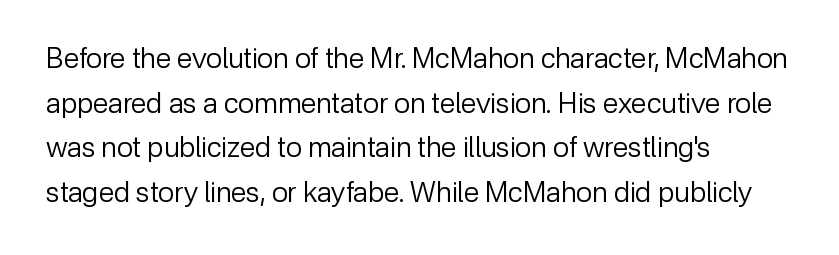
Q: Is the text bold? A: No.
Q: Is the text italic (slanted)? A: No, it is upright.
Q: Is the typeface a serif or a sans-serif typeface? A: Sans-serif.
Q: Is the text underlined? A: No.
Q: How is the paragraph aligned? A: Left-aligned.
Q: Is the spacing between letters normal or unusually wide? A: Normal.
Q: Is the spacing between lines tight, normal or loose? A: Normal.
Q: Width (condensed, normal, or wide)? A: Normal.
Q: Stroke contrast? A: Low.
Q: x-height? A: Medium.
Q: Monospaced? A: No.
